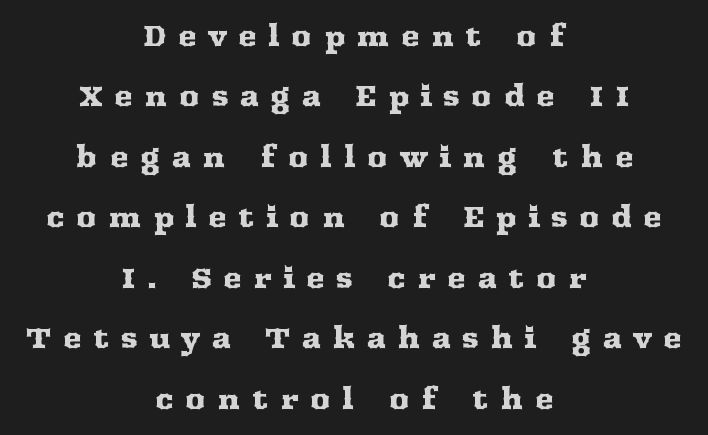
Q: Is the text italic (slanted)? A: No, it is upright.
Q: Is the typeface a serif or a sans-serif typeface? A: Serif.
Q: Is the text underlined? A: No.
Q: How is the paragraph aligned? A: Centered.
Q: Is the spacing between letters normal or unusually wide? A: Unusually wide.
Q: Is the spacing between lines tight, normal or loose? A: Loose.
Q: Width (condensed, normal, or wide)? A: Wide.
Q: Stroke contrast? A: Medium.
Q: x-height? A: Medium.
Q: Monospaced? A: No.
